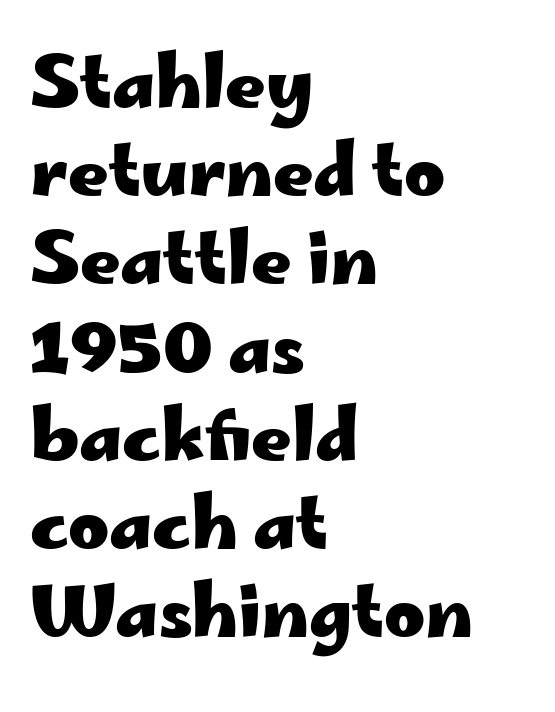
{"serif": "no", "italic": "no", "bold": "yes", "weight": "heavy", "width": "wide", "stroke_contrast": "low", "x_height": "small", "monospaced": "no", "underline": "no", "align": "left", "line_spacing": "normal", "line_spacing_ratio": 1.26, "letter_spacing": "normal", "letter_spacing_em": 0.0, "glyph_px": 70}
